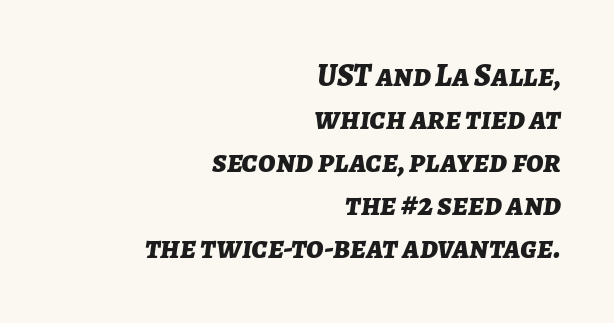
Is the type bold? Yes — the strokes are clearly thick and heavy. The space beneath each line is pristine and unruled. A normal amount of white space separates one row of letters from the next. Right-aligned paragraph, ragged on the left.
